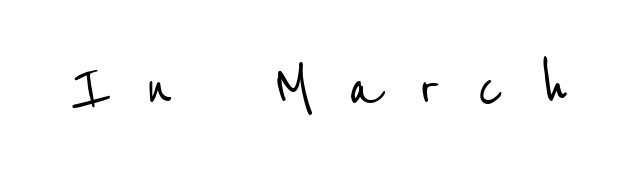
Letter spacing: wide. The face used here is proportionally spaced, like ordinary book or web type. The strip under each line holds only bare page. The type family on display is of the sans-serif kind.
